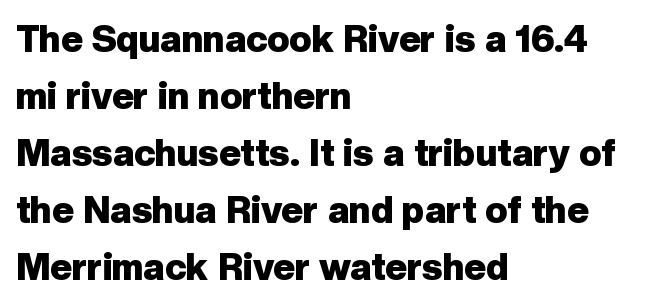
The image shows 37 px heavy sans-serif type, upright; set left-aligned, normal line spacing (1.54x), normal letter spacing, not underlined; low stroke contrast and a medium x-height.
